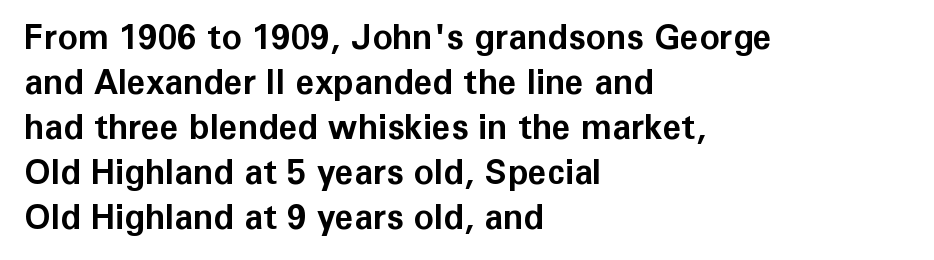
{"serif": "no", "italic": "no", "bold": "yes", "weight": "bold", "width": "normal", "stroke_contrast": "low", "x_height": "medium", "monospaced": "no", "underline": "no", "align": "left", "line_spacing": "normal", "line_spacing_ratio": 1.32, "letter_spacing": "normal", "letter_spacing_em": 0.0, "glyph_px": 34}
